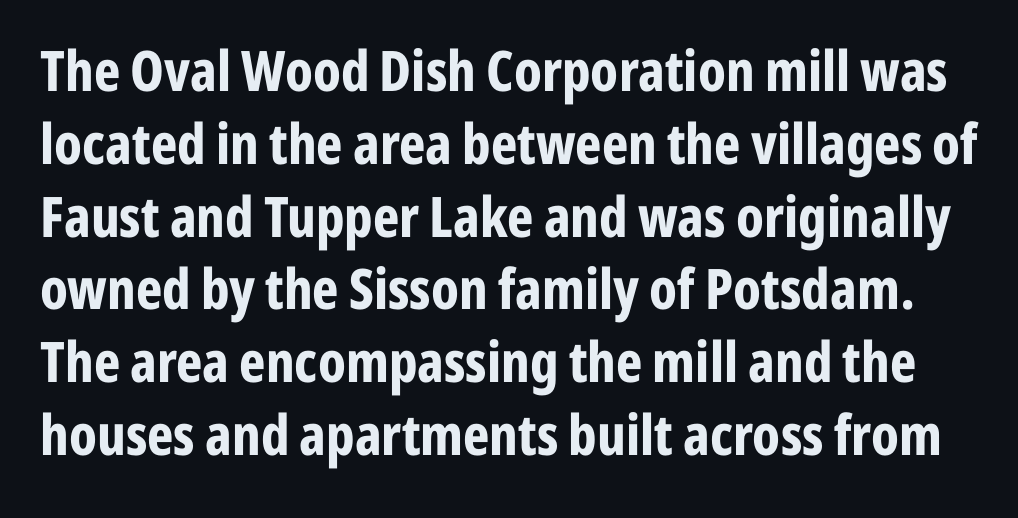
{"serif": "no", "italic": "no", "bold": "yes", "weight": "bold", "width": "condensed", "stroke_contrast": "low", "x_height": "medium", "monospaced": "no", "underline": "no", "line_spacing": "normal", "line_spacing_ratio": 1.3, "letter_spacing": "normal", "letter_spacing_em": 0.0, "glyph_px": 56}
